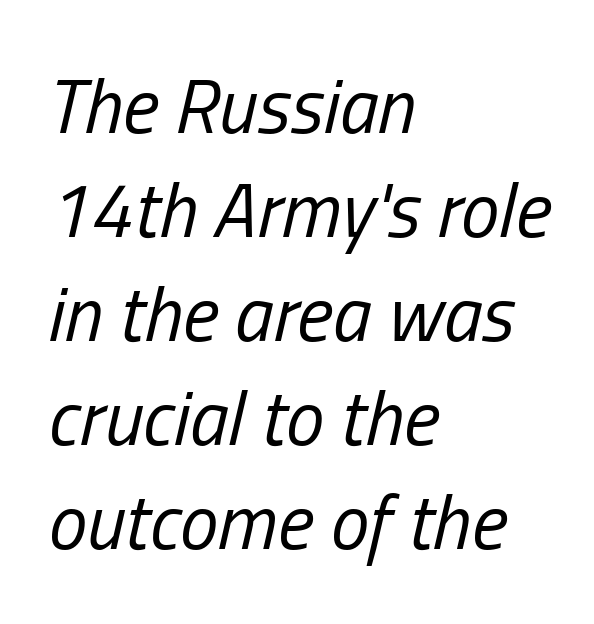
Students, note that the glyphs here touch the page at normal intervals. These lines are rendered in a variable-pitch font. Would a proofreader flag this as italicized? Yes. Visually the block forms a straight wall on the left and a jagged coastline on the right.
